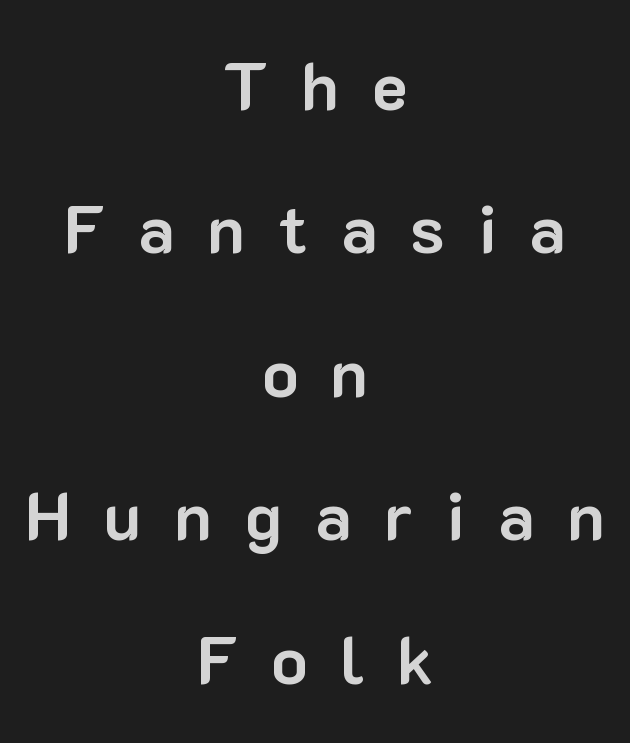
The image shows 67 px bold sans-serif type, upright; set centered, loose line spacing (2.14x), unusually wide letter spacing (+0.49 em), not underlined; low stroke contrast and a medium x-height.
